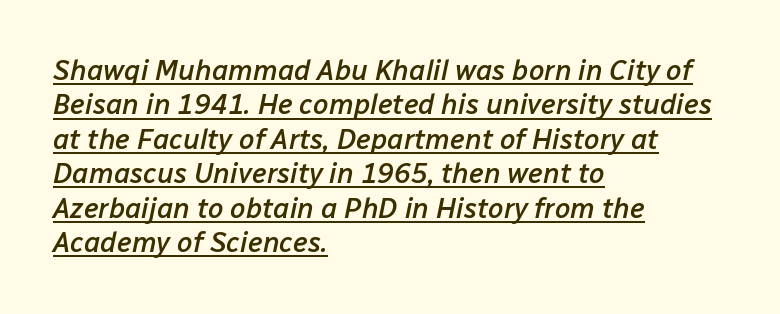
The image shows 28 px semibold type, italic (leaning right); set left-aligned, line spacing 1.23x, normal letter spacing, underlined; low stroke contrast and a medium x-height.
